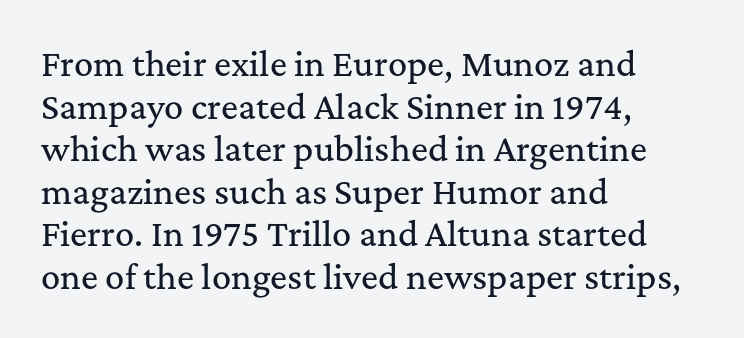
Is there much room between lines? A standard amount, neither cramped nor airy. The type family on display is of the serif kind. The type is set solid horizontally, with unmodified tracking. The setting favours the left margin, as ordinary paragraphs usually do.
